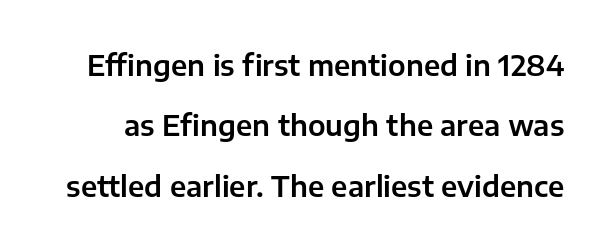
The image shows 28 px sans-serif type, upright; set loose line spacing (2.16x), normal letter spacing, not underlined; low stroke contrast and a medium x-height.
